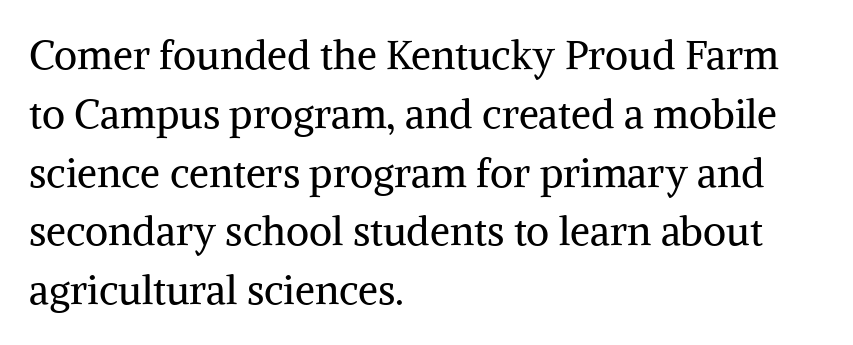
The rendering keeps characters at their native spacing. Unlike italic type, these characters show no tilt at all. This sample has the flowing, uneven cadence of proportional lettering. Think standard paragraph weight, or any step lighter than that. Does the leading feel generous? No, just average.
